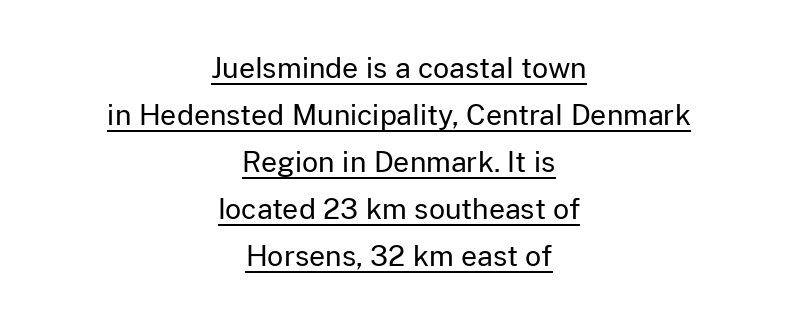
Each letter keeps its own natural width here, so spacing adapts to shape. Line starts and ends both wander, symmetrically. Vertical stems look standard width or narrower in stroke. Upright lettering throughout.
